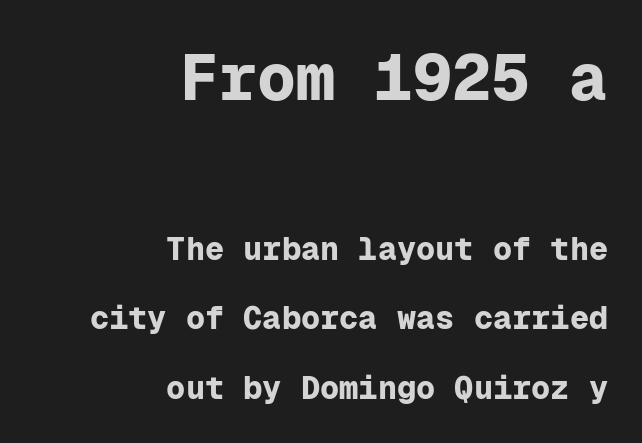
The image shows 65 px bold sans-serif type, upright, monospaced; set right-aligned, loose line spacing (2.17x), normal letter spacing, not underlined; the first (top) block is 2.03x larger; low stroke contrast and a medium x-height.
